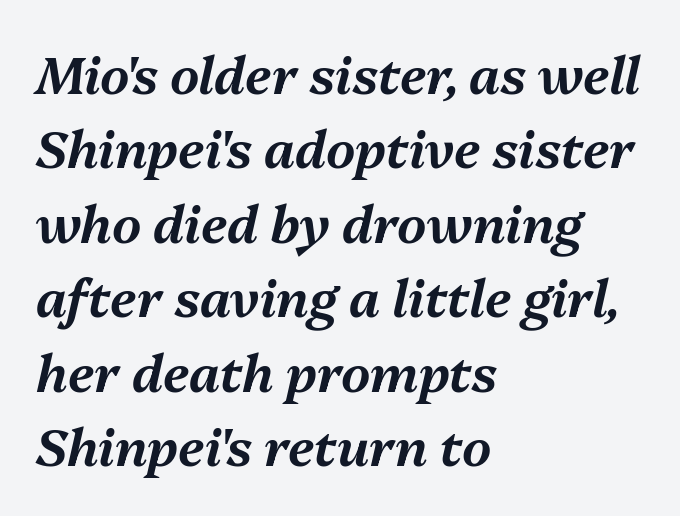
Q: Is the text italic (slanted)? A: Yes, it leans right by about 13 degrees.
Q: Is the text underlined? A: No.
Q: How is the paragraph aligned? A: Left-aligned.
Q: Is the spacing between letters normal or unusually wide? A: Normal.
Q: Is the spacing between lines tight, normal or loose? A: Normal.
Q: Width (condensed, normal, or wide)? A: Normal.
Q: Stroke contrast? A: Medium.
Q: x-height? A: Medium.
Q: Monospaced? A: No.
